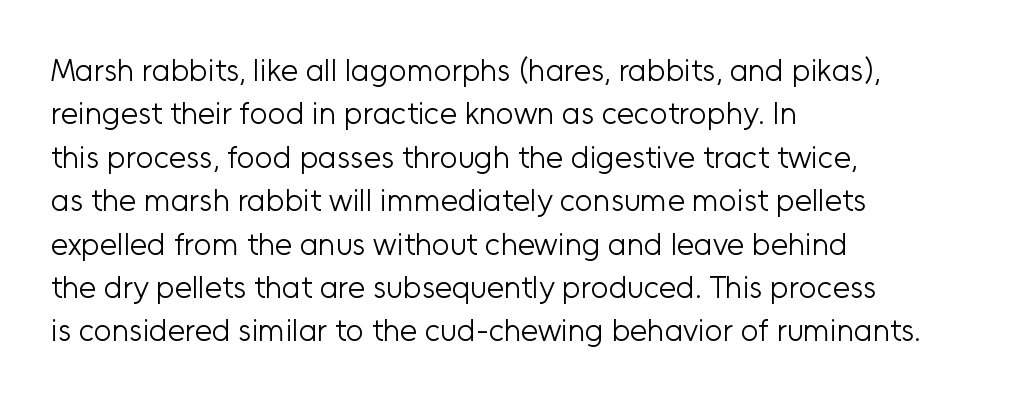
{"serif": "no", "italic": "no", "bold": "no", "weight": "light", "width": "normal", "stroke_contrast": "low", "x_height": "medium", "monospaced": "no", "underline": "no", "align": "left", "line_spacing": "normal", "line_spacing_ratio": 1.4, "letter_spacing": "normal", "letter_spacing_em": 0.0, "glyph_px": 31}
